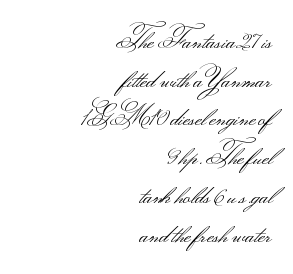
{"bold": "no", "underline": "no", "align": "right", "line_spacing": "normal", "line_spacing_ratio": 1.55, "letter_spacing": "normal", "letter_spacing_em": 0.0, "glyph_px": 25}
